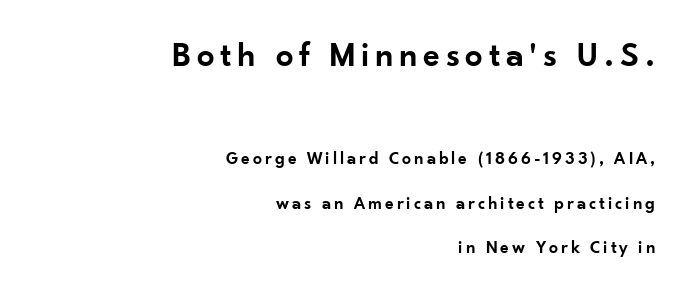
The image shows 35 px semibold sans-serif type, upright; set right-aligned, loose line spacing (2.47x), not underlined; the first (top) block is 1.94x larger; low stroke contrast and a small x-height.
